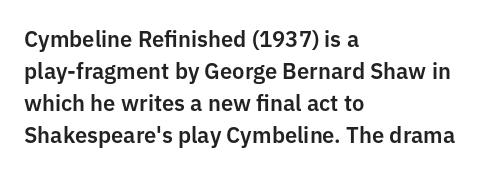
Left-aligned paragraph, ragged on the right. Rendered with straight, roman letterforms. Successive baselines arrive at the customary interval. Descenders are the only things crossing below the line. Is the letter spacing exaggerated? No — it looks like the ordinary default.
